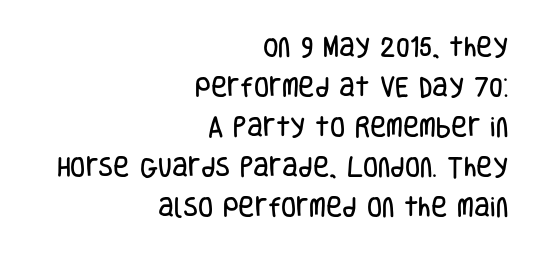
The image shows 22 px text type, upright; set right-aligned, line spacing 1.82x, normal letter spacing, not underlined.
